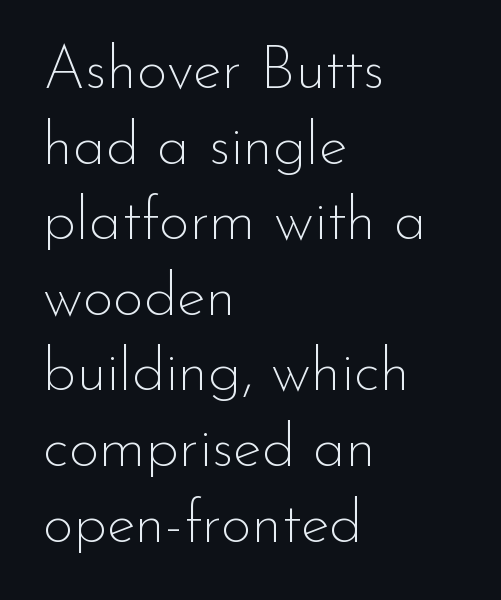
Q: Is the text bold? A: No.
Q: Is the text italic (slanted)? A: No, it is upright.
Q: Is the typeface a serif or a sans-serif typeface? A: Sans-serif.
Q: Is the text underlined? A: No.
Q: How is the paragraph aligned? A: Left-aligned.
Q: Is the spacing between letters normal or unusually wide? A: Normal.
Q: Is the spacing between lines tight, normal or loose? A: Normal.
Q: Width (condensed, normal, or wide)? A: Normal.
Q: Stroke contrast? A: Low.
Q: x-height? A: Small.
Q: Monospaced? A: No.
